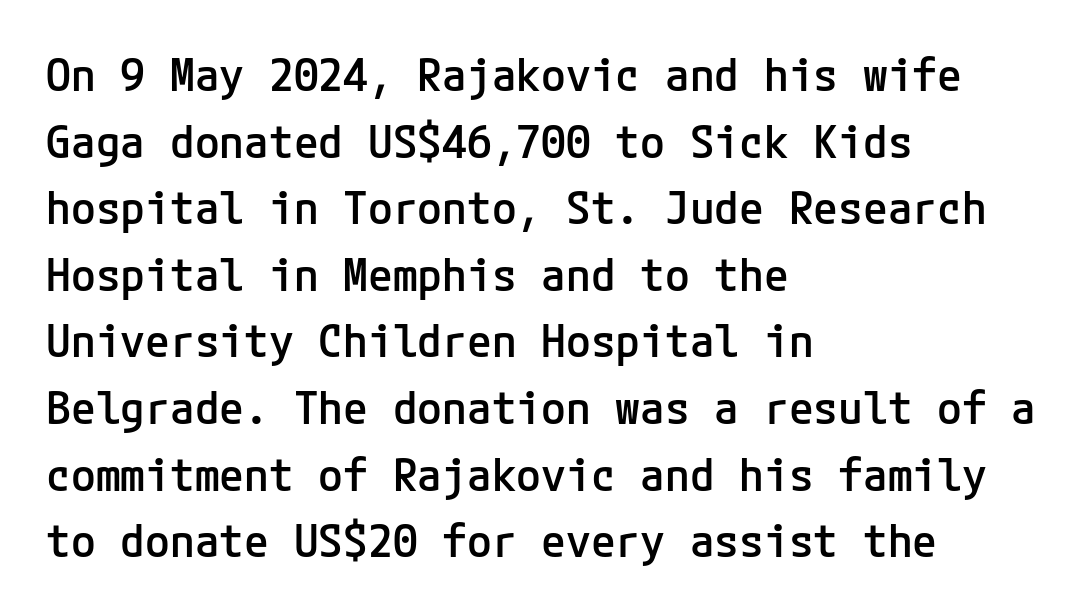
Q: Is the text bold? A: Semi-bold.
Q: Is the text italic (slanted)? A: No, it is upright.
Q: Is the typeface a serif or a sans-serif typeface? A: Sans-serif.
Q: Is the text underlined? A: No.
Q: How is the paragraph aligned? A: Left-aligned.
Q: Is the spacing between letters normal or unusually wide? A: Normal.
Q: Is the spacing between lines tight, normal or loose? A: Normal.
Q: Width (condensed, normal, or wide)? A: Normal.
Q: Stroke contrast? A: Low.
Q: x-height? A: Medium.
